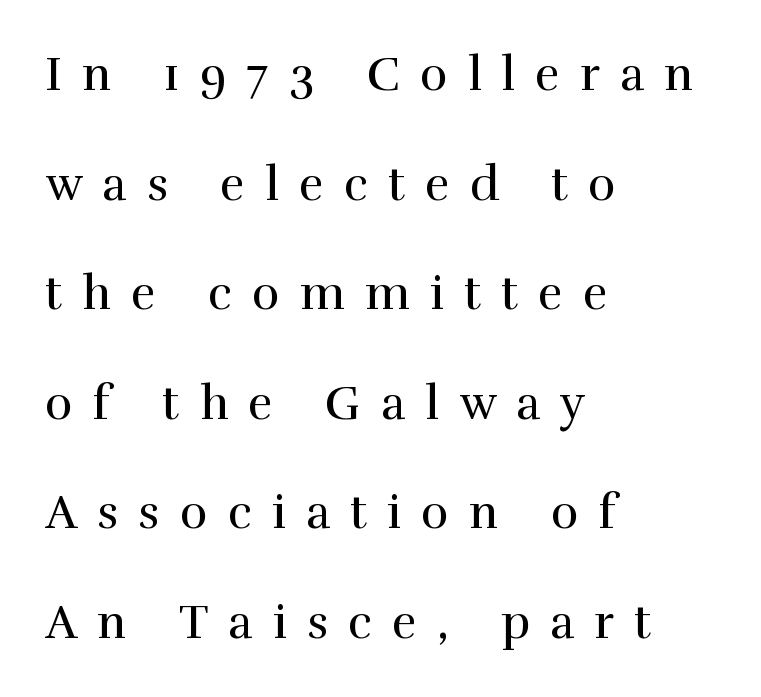
{"serif": "yes", "italic": "no", "bold": "no", "weight": "regular", "width": "normal", "x_height": "medium", "monospaced": "no", "underline": "no", "align": "left", "line_spacing": "loose", "line_spacing_ratio": 2.33, "letter_spacing": "wide", "letter_spacing_em": 0.43, "glyph_px": 47}
